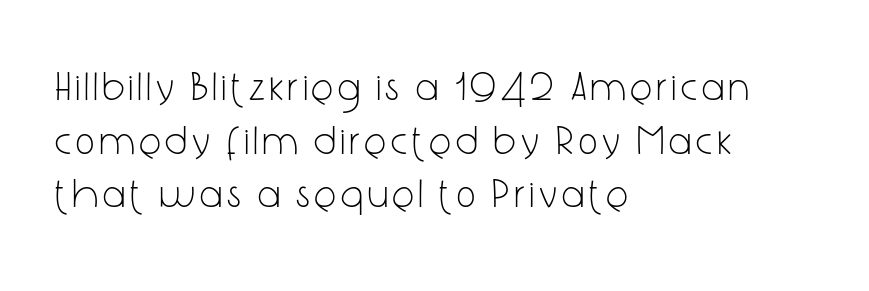
The face looks like a standard text weight, possibly lighter. Think of a printed novel: that variable character pitch is what you see here. Every character sits straight up, as roman type does. Baseline-to-baseline distance is the conventional proportion of letter height.
